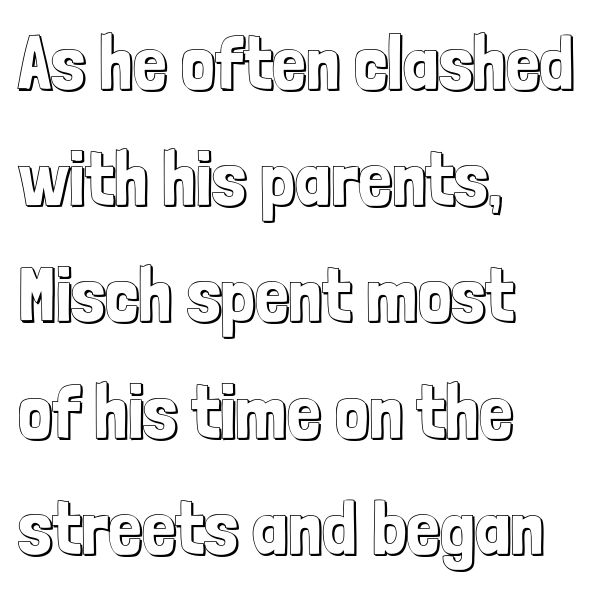
The image shows 75 px condensed type, upright; set left-aligned, normal line spacing (1.55x), normal letter spacing, not underlined; a medium x-height.
